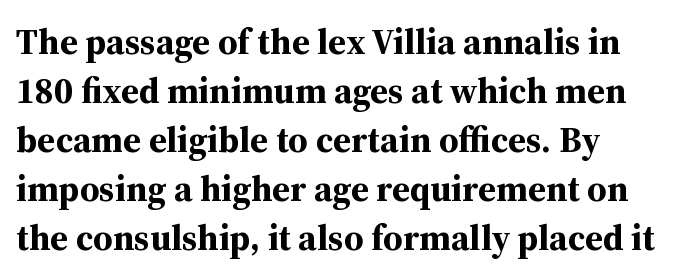
Q: Is the text bold? A: Yes.
Q: Is the text italic (slanted)? A: No, it is upright.
Q: Is the typeface a serif or a sans-serif typeface? A: Serif.
Q: Is the text underlined? A: No.
Q: Is the spacing between letters normal or unusually wide? A: Normal.
Q: Is the spacing between lines tight, normal or loose? A: Normal.
Q: Width (condensed, normal, or wide)? A: Normal.
Q: Stroke contrast? A: Medium.
Q: x-height? A: Medium.
Q: Monospaced? A: No.
